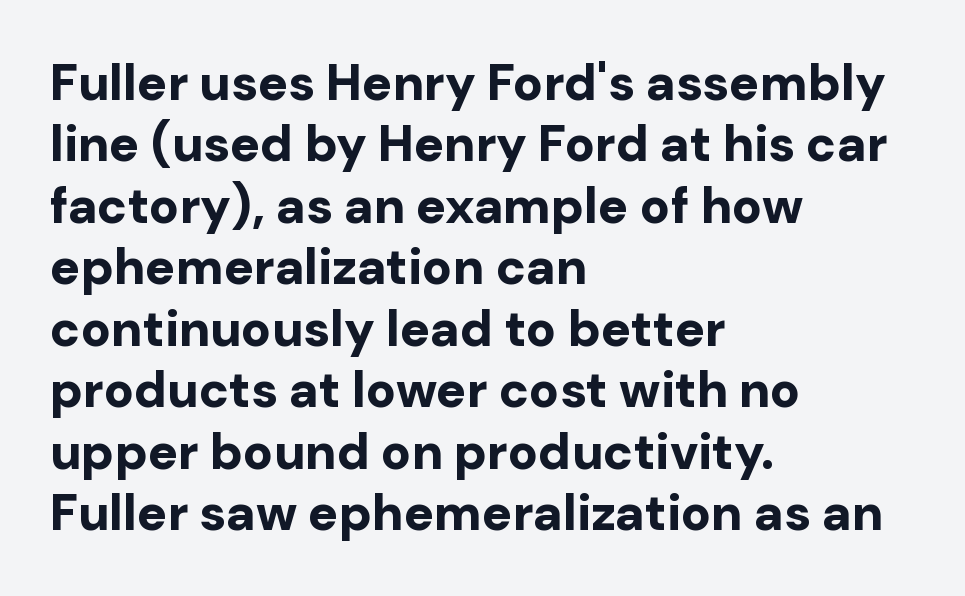
It's the straight-up-and-down kind of type. I'd describe the lettering as bold — thick and assertive. Alignment: flush left. Think of a printed novel: that variable character pitch is what you see here. The face used here is a sans, in the tradition of grotesques and geometrics. This rendering features lettering with no underline.
